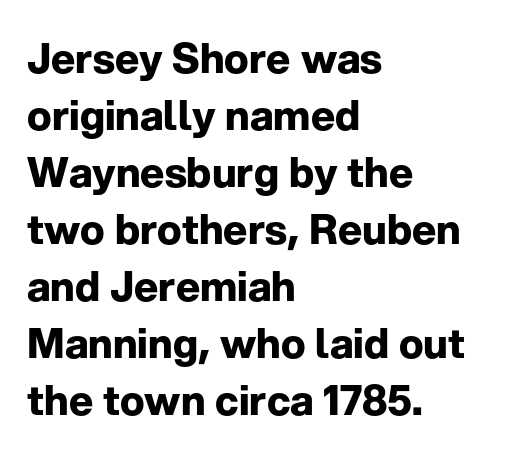
The image shows 41 px bold sans-serif type, upright; set left-aligned, normal line spacing (1.39x), normal letter spacing, not underlined; low stroke contrast and a medium x-height.
